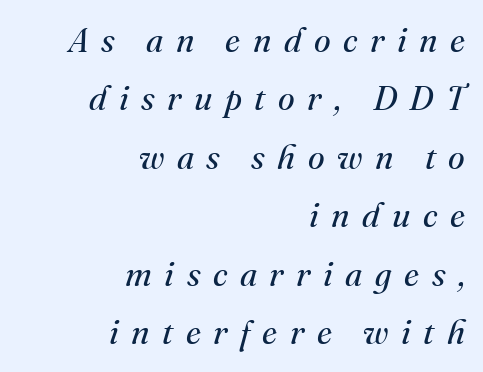
{"serif": "yes", "italic": "yes", "lean": "right", "slant_degrees": 16, "bold": "no", "weight": "regular", "width": "normal", "stroke_contrast": "medium", "x_height": "small", "monospaced": "no", "underline": "no", "align": "right", "line_spacing_ratio": 1.72, "letter_spacing": "wide", "letter_spacing_em": 0.37, "glyph_px": 34}
